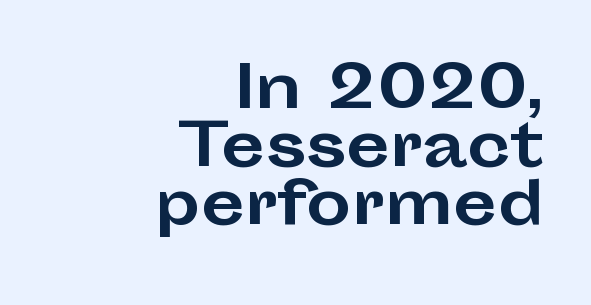
The image shows 57 px bold, wide sans-serif type, upright; set right-aligned, tight line spacing (1.02x), normal letter spacing, not underlined; low stroke contrast and a medium x-height.
